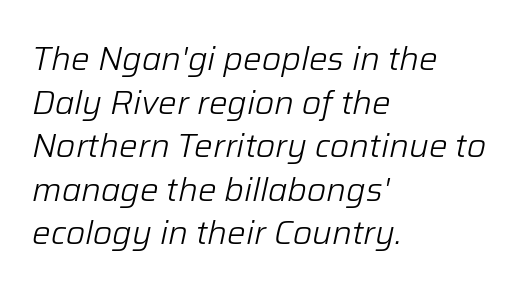
The image shows 33 px light type, italic (leaning right); set left-aligned, normal line spacing (1.32x), normal letter spacing, not underlined; low stroke contrast and a medium x-height.
